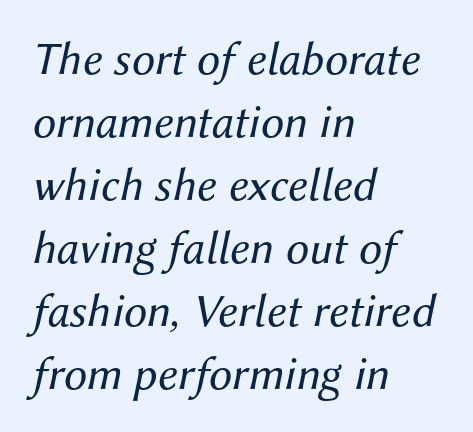
Q: Is the text bold? A: No.
Q: Is the text italic (slanted)? A: Yes, it leans right by about 12 degrees.
Q: Is the text underlined? A: No.
Q: How is the paragraph aligned? A: Left-aligned.
Q: Is the spacing between letters normal or unusually wide? A: Normal.
Q: Is the spacing between lines tight, normal or loose? A: Normal.
Q: Width (condensed, normal, or wide)? A: Normal.
Q: Stroke contrast? A: Medium.
Q: x-height? A: Medium.
Q: Monospaced? A: No.
